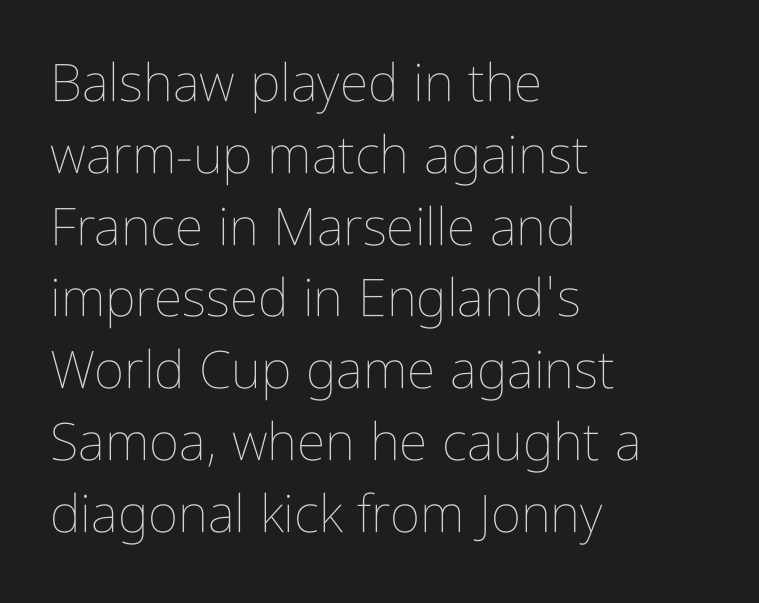
A typesetter would call this leading conventional body-copy spacing. The passage is arranged the way most books set body copy — flush left. A roman cut, with each character standing at attention. The letterforms sit shoulder to shoulder at normal distance.
